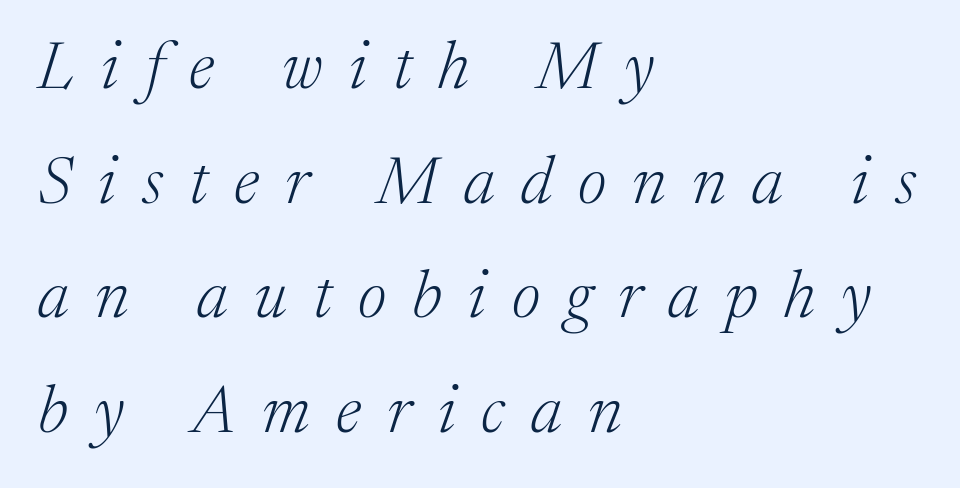
Check the space under the baseline: it is left empty. Stems and bowls with no extra thickness — not bold. Short note: letters widely spaced. Alignment: flush left. The passage shown is typed in a proportional face where columns would drift.
